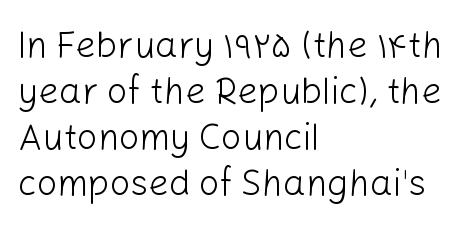
The image shows 36 px light sans-serif type, upright; set left-aligned, normal line spacing (1.28x), normal letter spacing, not underlined; low stroke contrast and a medium x-height.
